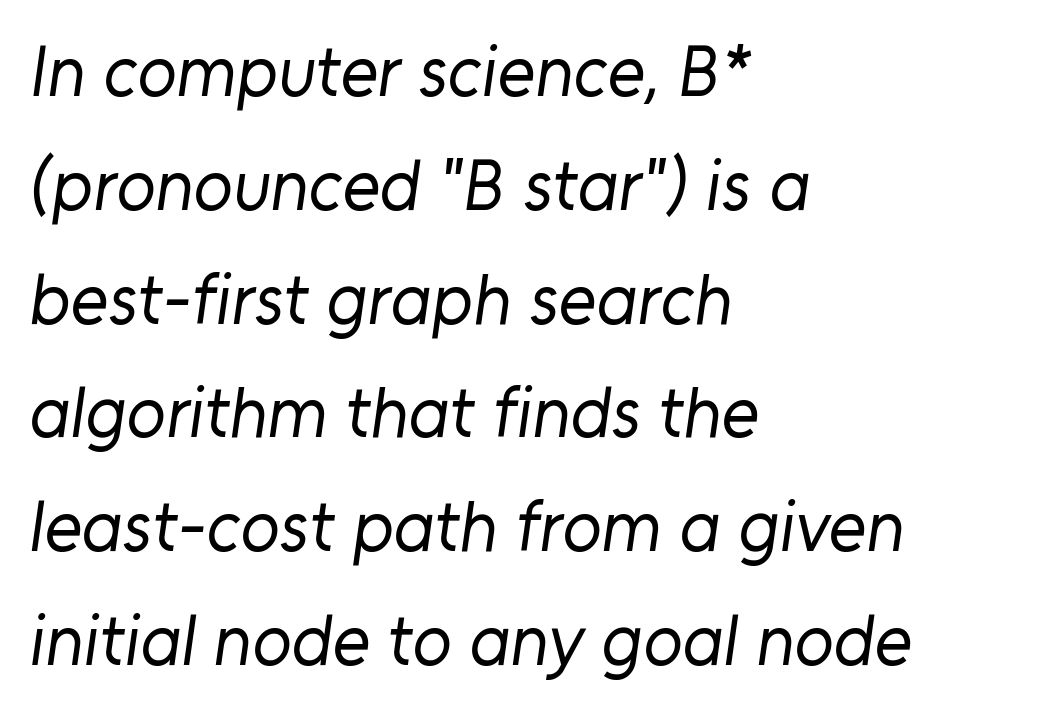
The image shows 72 px regular-weight sans-serif type; set left-aligned, normal line spacing (1.58x), normal letter spacing, not underlined; low stroke contrast and a medium x-height.
